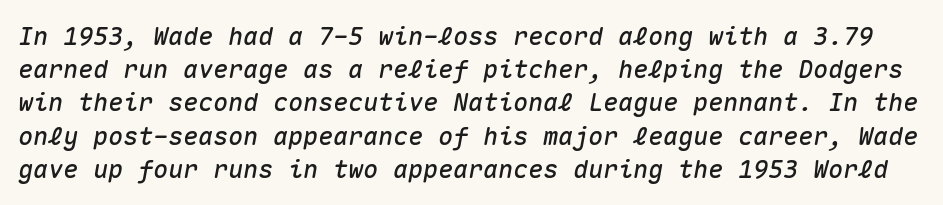
The image shows 25 px text type, italic (leaning right); set normal line spacing (1.33x), normal letter spacing, not underlined.
